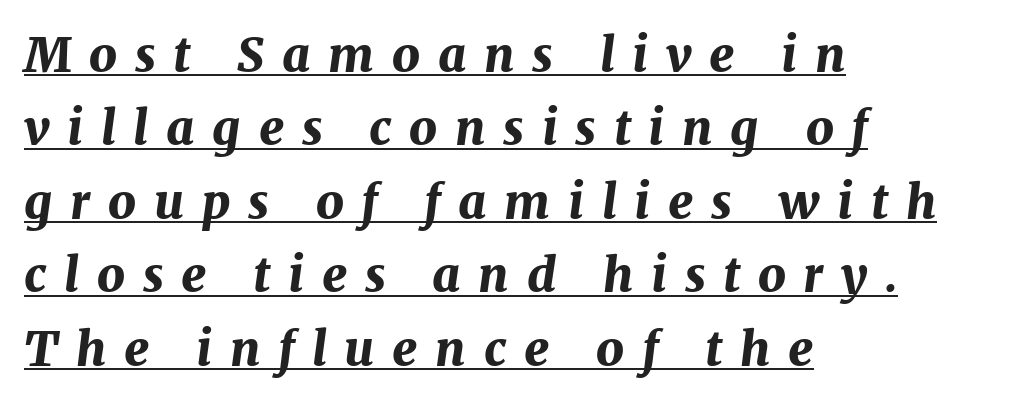
{"italic": "yes", "lean": "right", "slant_degrees": 7, "bold": "yes", "weight": "bold", "width": "normal", "stroke_contrast": "medium", "x_height": "medium", "monospaced": "no", "underline": "yes", "align": "left", "line_spacing": "normal", "line_spacing_ratio": 1.53, "letter_spacing": "wide", "letter_spacing_em": 0.37, "glyph_px": 48}
